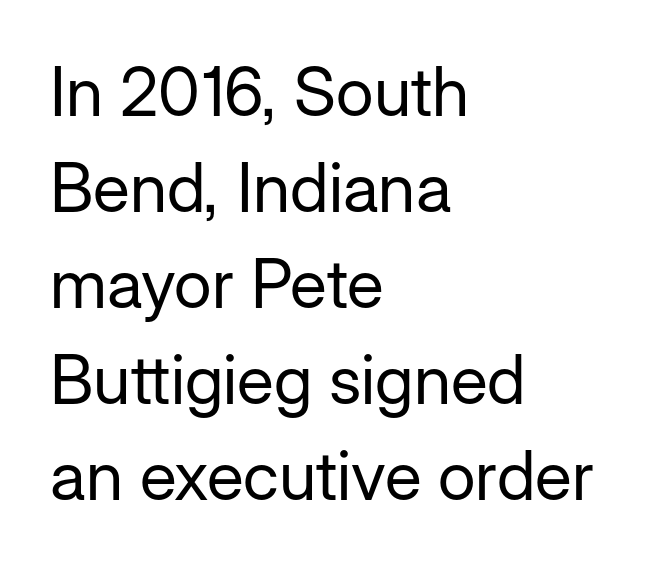
The image shows 68 px regular-weight sans-serif type, upright; set left-aligned, normal line spacing (1.41x), normal letter spacing, not underlined; low stroke contrast and a medium x-height.
